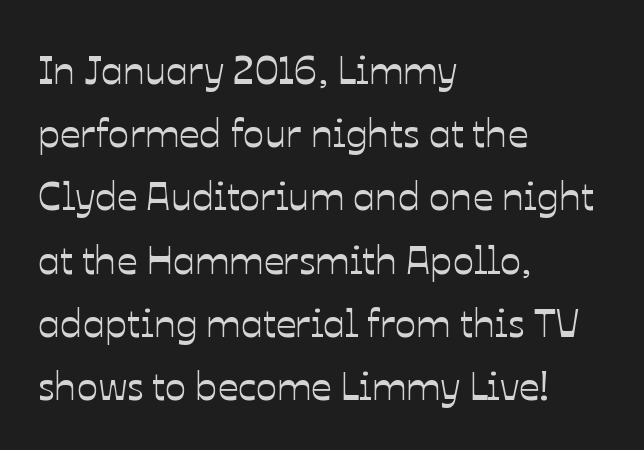
The tracking reads as untouched default to a designer's eye. This sample has the flowing, uneven cadence of proportional lettering. Interline gaps are of average width in this sample. Casual observation: everything's shoved over to the left. Honestly, there is no underline to notice here at all.
